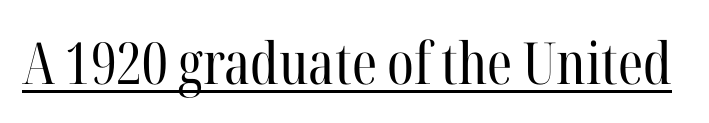
Q: Is the text bold? A: No.
Q: Is the text italic (slanted)? A: No, it is upright.
Q: Is the typeface a serif or a sans-serif typeface? A: Serif.
Q: Is the text underlined? A: Yes.
Q: Is the spacing between letters normal or unusually wide? A: Normal.
Q: Width (condensed, normal, or wide)? A: Condensed.
Q: Stroke contrast? A: High.
Q: x-height? A: Medium.
Q: Monospaced? A: No.
